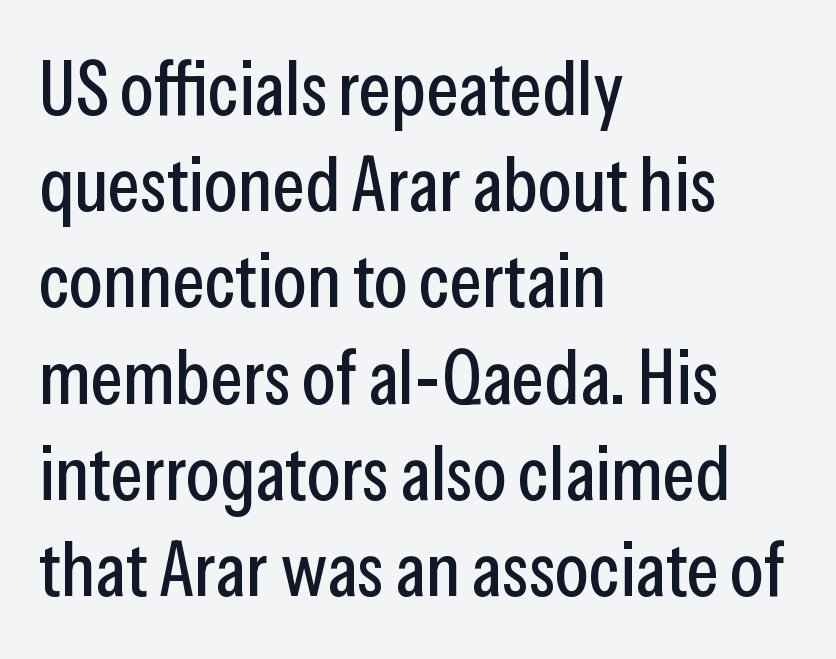
Q: Is the text italic (slanted)? A: No, it is upright.
Q: Is the typeface a serif or a sans-serif typeface? A: Sans-serif.
Q: Is the text underlined? A: No.
Q: How is the paragraph aligned? A: Left-aligned.
Q: Is the spacing between letters normal or unusually wide? A: Normal.
Q: Is the spacing between lines tight, normal or loose? A: Normal.
Q: Width (condensed, normal, or wide)? A: Condensed.
Q: Stroke contrast? A: Low.
Q: x-height? A: Medium.
Q: Monospaced? A: No.
